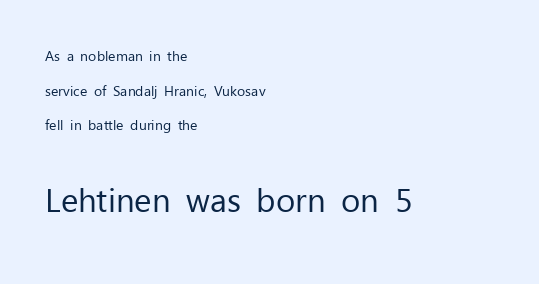
{"serif": "no", "italic": "no", "bold": "no", "weight": "regular", "width": "normal", "stroke_contrast": "low", "x_height": "medium", "monospaced": "no", "underline": "no", "align": "left", "line_spacing": "loose", "line_spacing_ratio": 2.47, "letter_spacing": "normal", "letter_spacing_em": 0.0, "larger_block": "second", "size_ratio": 2.36, "glyph_px": 33}
